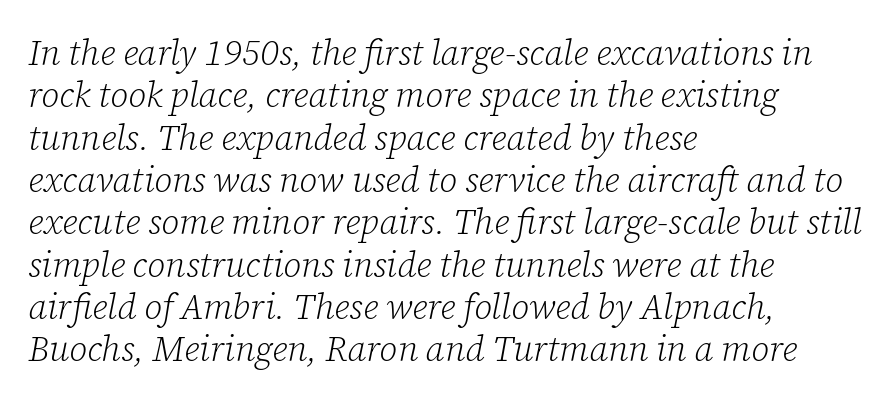
Q: Is the text bold? A: No.
Q: Is the text italic (slanted)? A: Yes, it leans right by about 12 degrees.
Q: Is the typeface a serif or a sans-serif typeface? A: Serif.
Q: Is the text underlined? A: No.
Q: How is the paragraph aligned? A: Left-aligned.
Q: Is the spacing between letters normal or unusually wide? A: Normal.
Q: Width (condensed, normal, or wide)? A: Normal.
Q: Stroke contrast? A: Low.
Q: x-height? A: Medium.
Q: Monospaced? A: No.
